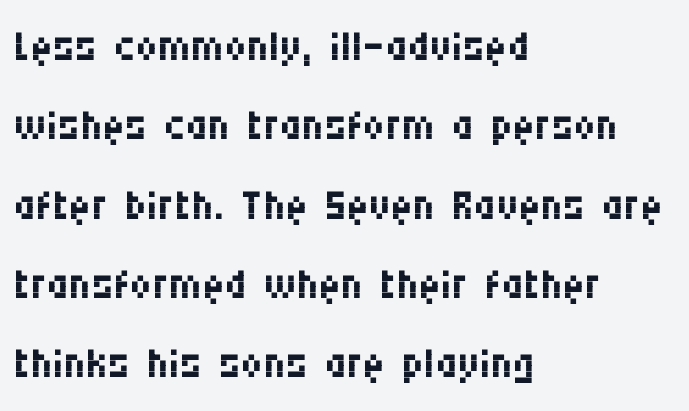
Nothing sits at the stroke ends, so this counts as sans-serif. The block of text has a typical density, with ordinary space between rows. Every row of glyphs begins at an identical x-position on the left. Is there any slant? The stems are plumb. No letter is thick-stroked: the sample isn't bold. Any mark beneath the type? The region is blank.
